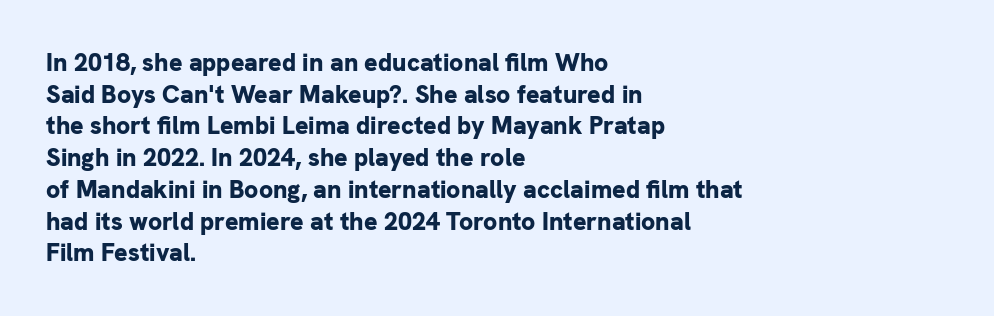
Short and long lines alike share a common starting point at left. The vertical gap from one line to the next is medium. Does the lettering tilt? It doesn't — this is upright. Underline: absent. The tracking reads as untouched default to a designer's eye. Chunky letters — that's bold for sure.
